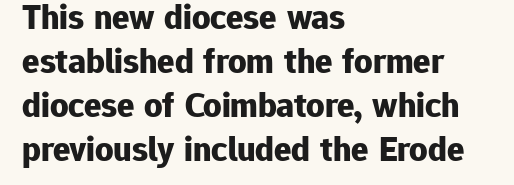
The image shows 36 px bold sans-serif type, upright; set left-aligned, line spacing 1.22x, normal letter spacing, not underlined; low stroke contrast and a medium x-height.
